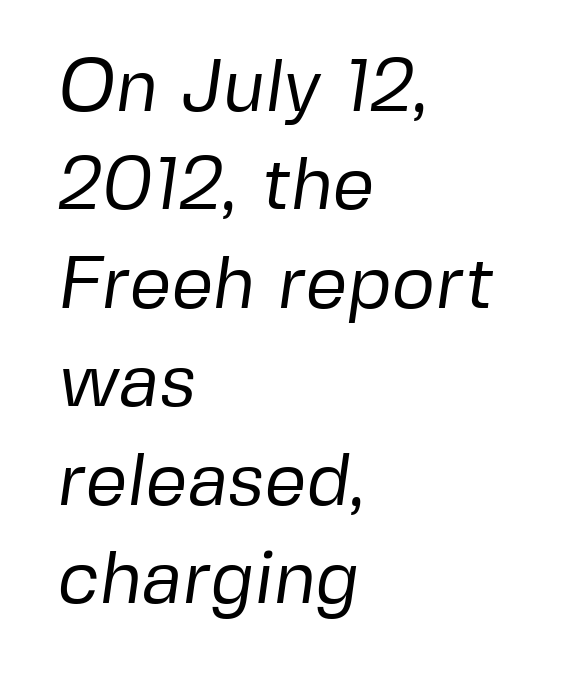
{"serif": "no", "bold": "no", "weight": "regular", "width": "normal", "stroke_contrast": "low", "x_height": "medium", "monospaced": "no", "underline": "no", "align": "left", "line_spacing": "normal", "line_spacing_ratio": 1.33, "letter_spacing": "normal", "letter_spacing_em": 0.0, "glyph_px": 74}
